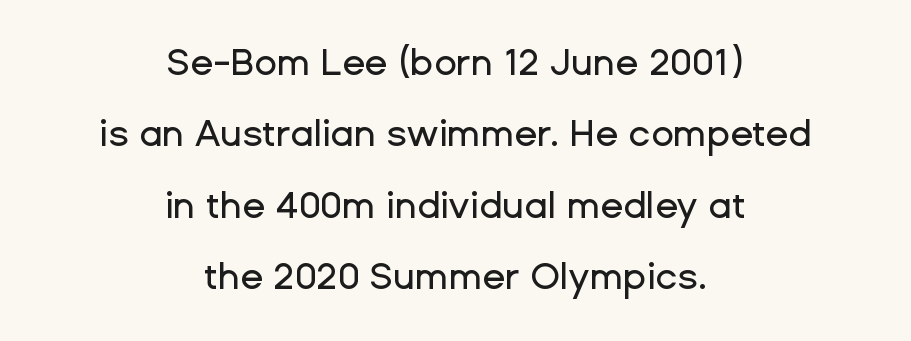
Compared with typical body copy, the letter spacing here is the same. Style check: upright. Horizontally, the lines are justified to the midpoint only. The lines are spread far apart with generous leading.
